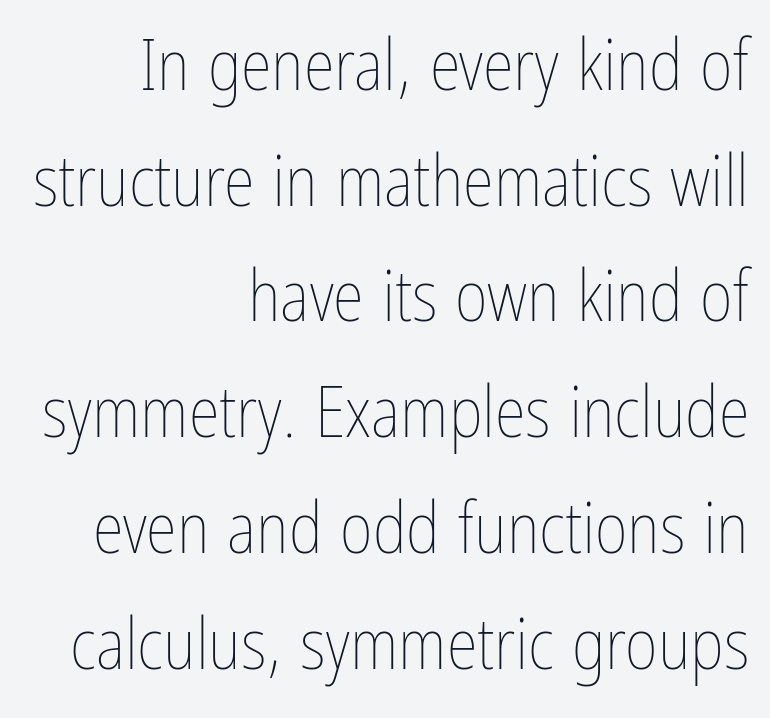
Stems here are at most as thick as an everyday book face. Quick note: interline space is typical. These lines are set flush right with a ragged left edge. Think of a printed novel: that variable character pitch is what you see here. The words here are not underlined. Between one letter and the next there's only the usual sliver of space.
